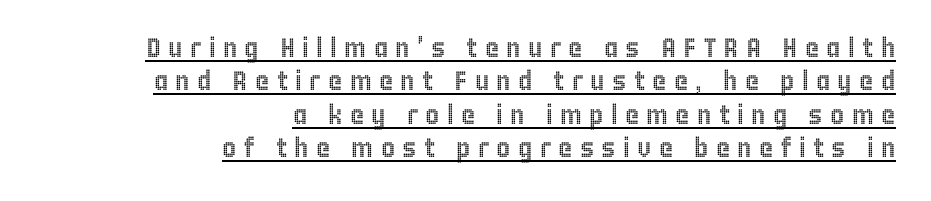
Q: Is the text italic (slanted)? A: No, it is upright.
Q: Is the text underlined? A: Yes.
Q: How is the paragraph aligned? A: Right-aligned.
Q: Is the spacing between letters normal or unusually wide? A: Unusually wide.
